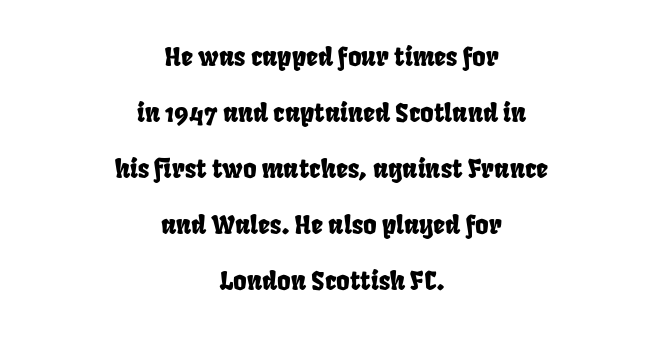
{"underline": "no", "align": "center", "line_spacing": "loose", "line_spacing_ratio": 2.15, "letter_spacing": "normal", "letter_spacing_em": 0.0, "glyph_px": 26}
